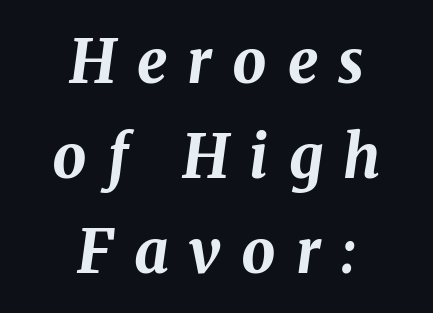
The image shows 60 px bold type, italic (leaning right); set centered, normal line spacing (1.58x), unusually wide letter spacing (+0.34 em), not underlined; medium stroke contrast and a medium x-height.
